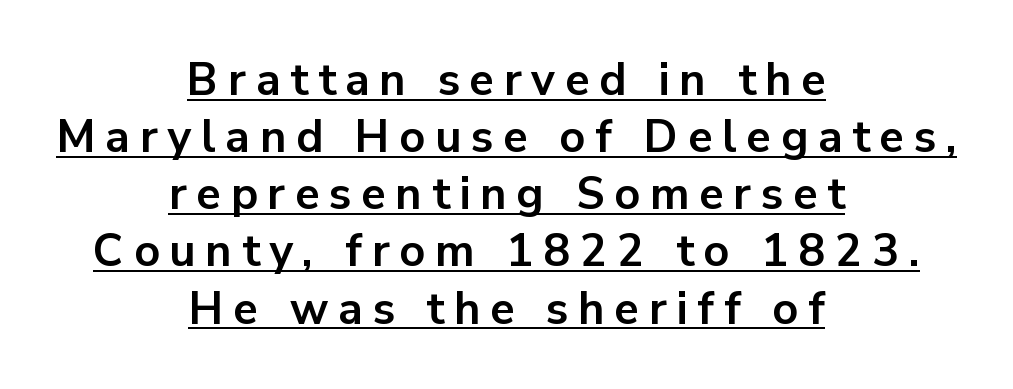
Both edges are ragged and mirror each other, which tells us the setting is centered. Looks like regular typesetting: each glyph gets only the width it needs. The font is running at its bold setting. These lines sit exactly where default settings would place them.
